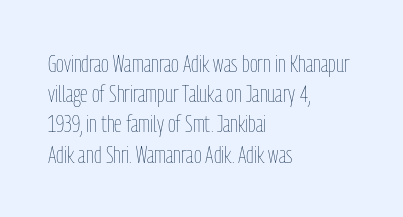
The image shows 24 px text type, upright; set left-aligned, normal line spacing (1.26x), normal letter spacing, not underlined.
